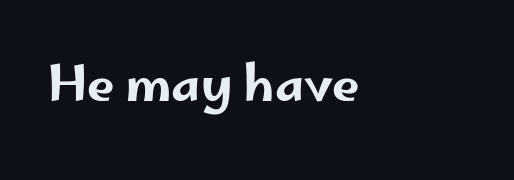
The image shows 49 px wide sans-serif type, upright; set left-aligned, normal letter spacing, not underlined; low stroke contrast and a small x-height.
